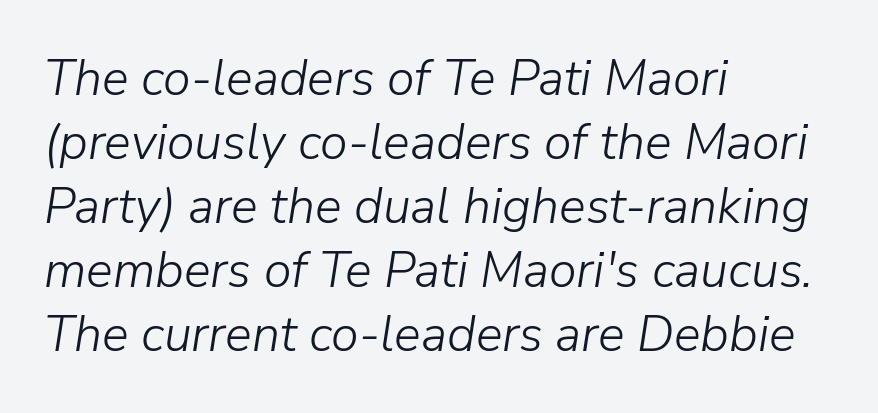
Q: Is the text bold? A: No.
Q: Is the text italic (slanted)? A: Yes, it leans right by about 9 degrees.
Q: Is the text underlined? A: No.
Q: How is the paragraph aligned? A: Left-aligned.
Q: Is the spacing between letters normal or unusually wide? A: Normal.
Q: Is the spacing between lines tight, normal or loose? A: Normal.
Q: Width (condensed, normal, or wide)? A: Normal.
Q: Stroke contrast? A: Low.
Q: x-height? A: Medium.
Q: Monospaced? A: No.
